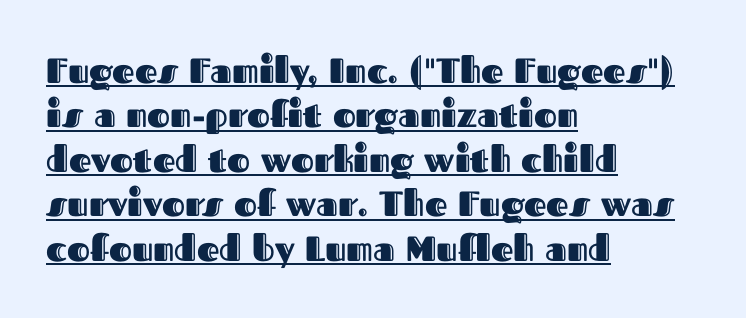
Q: Is the text italic (slanted)? A: No, it is upright.
Q: Is the text underlined? A: Yes.
Q: How is the paragraph aligned? A: Left-aligned.
Q: Is the spacing between letters normal or unusually wide? A: Normal.
Q: Is the spacing between lines tight, normal or loose? A: Normal.
Q: Width (condensed, normal, or wide)? A: Normal.
Q: x-height? A: Medium.
Q: Monospaced? A: No.
